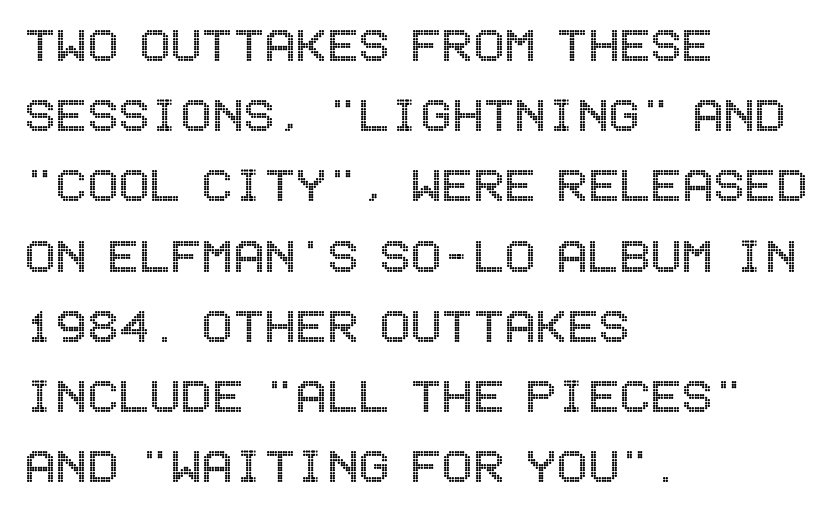
The image shows 58 px condensed type, upright; set left-aligned, line spacing 1.21x, normal letter spacing, not underlined; a large x-height.
